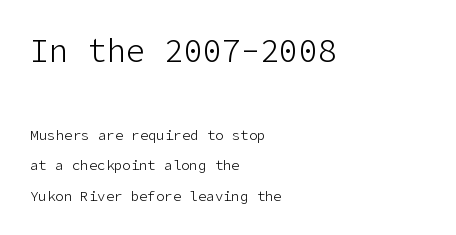
The image shows 32 px light sans-serif type, upright; set left-aligned, loose line spacing (2.19x), normal letter spacing, not underlined; the first (top) block is 2.29x larger; low stroke contrast and a medium x-height.
